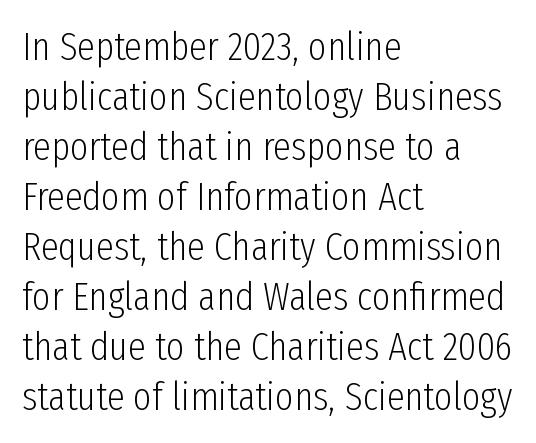
The image shows 40 px light, condensed sans-serif type, upright; set left-aligned, normal line spacing (1.25x), normal letter spacing, not underlined; low stroke contrast and a medium x-height.
